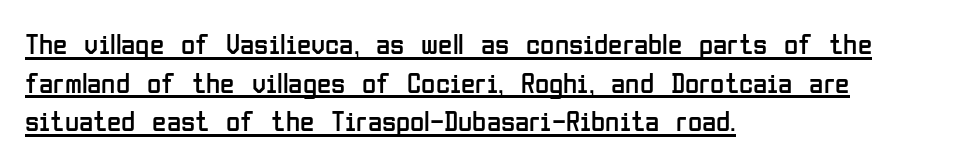
The image shows 29 px regular-weight, condensed sans-serif type, upright; set left-aligned, normal line spacing (1.33x), normal letter spacing, underlined; low stroke contrast and a medium x-height.
